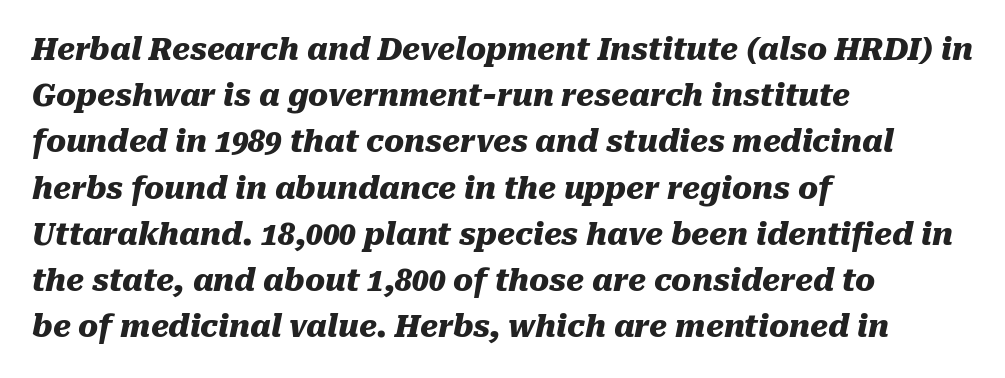
Summary of weight: heavy, a full bold. If you measured baseline to baseline, you'd find a middling distance. Designer's note — italics engaged. One-word summary of the alignment: left. The passage shown is typed in a proportional face where columns would drift. Between one letter and the next there's only the usual sliver of space.
